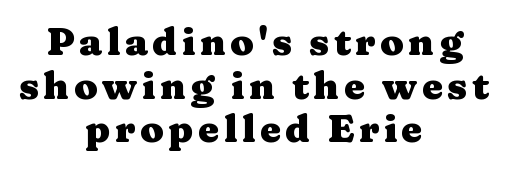
These lines were composed using upright roman letters. This is serif lettering, the kind often seen in printed books. Summary of vertical rhythm: compact, with narrow interline spacing. Words float on clear page, feet unadorned. Spacing verdict: proportional, widths tailored to each character.
